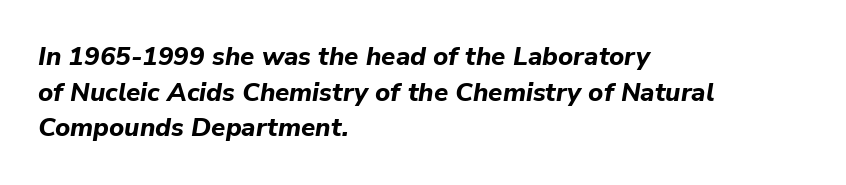
Q: Is the text bold? A: Yes.
Q: Is the text italic (slanted)? A: Yes, it leans right by about 9 degrees.
Q: Is the text underlined? A: No.
Q: How is the paragraph aligned? A: Left-aligned.
Q: Is the spacing between letters normal or unusually wide? A: Normal.
Q: Is the spacing between lines tight, normal or loose? A: Normal.
